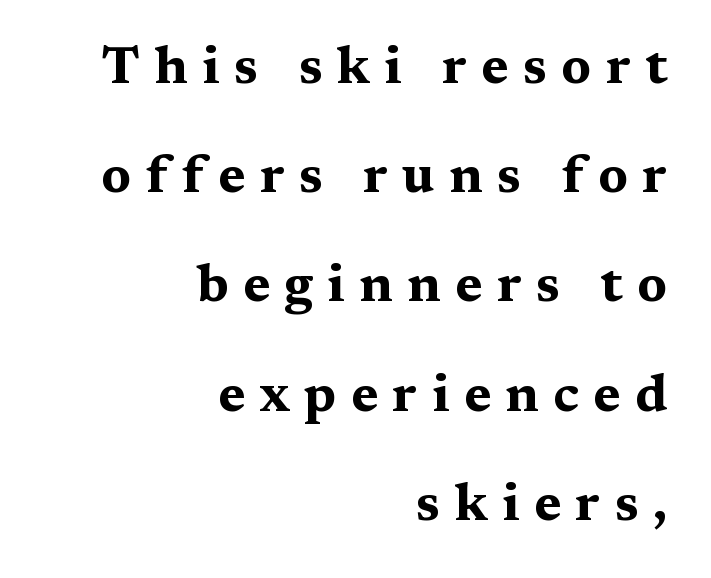
The zone under the glyphs is completely vacant. Character widths vary here, with narrow letters taking less room than wide ones. The rendering inserts visible extra space after every character. These lines carry a lot of weight — the face is fully bold. Notice the wide empty band between every row — that's loose leading.
